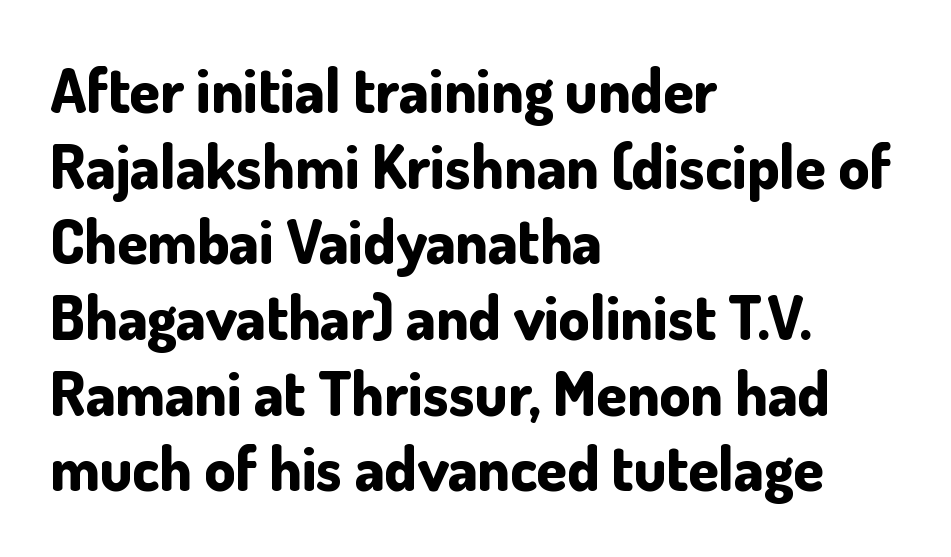
Q: Is the text bold? A: Yes.
Q: Is the text italic (slanted)? A: No, it is upright.
Q: Is the typeface a serif or a sans-serif typeface? A: Sans-serif.
Q: Is the text underlined? A: No.
Q: How is the paragraph aligned? A: Left-aligned.
Q: Is the spacing between letters normal or unusually wide? A: Normal.
Q: Width (condensed, normal, or wide)? A: Normal.
Q: Stroke contrast? A: Low.
Q: x-height? A: Small.
Q: Monospaced? A: No.
